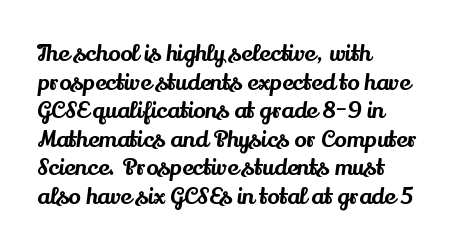
Each line starts at the same left margin while the right side varies. This sample uses plain, unmodified letter spacing. Only glyphs here, with clear space below each row.
